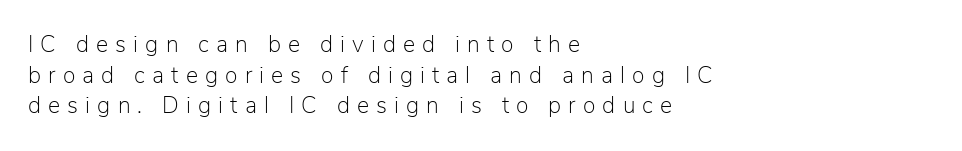
These lines sit exactly where default settings would place them. The line texture is sparse and dotted thanks to wide tracking. Letters have the restrained weight of plain body copy at most. Ordinary non-slanted type is in use.
